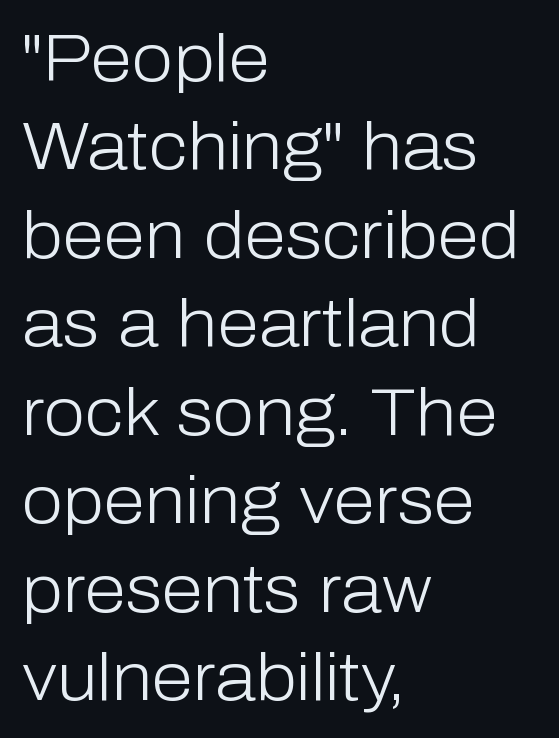
Q: Is the text bold? A: No.
Q: Is the text italic (slanted)? A: No, it is upright.
Q: Is the typeface a serif or a sans-serif typeface? A: Sans-serif.
Q: Is the text underlined? A: No.
Q: How is the paragraph aligned? A: Left-aligned.
Q: Is the spacing between letters normal or unusually wide? A: Normal.
Q: Is the spacing between lines tight, normal or loose? A: Normal.
Q: Width (condensed, normal, or wide)? A: Normal.
Q: Stroke contrast? A: Low.
Q: x-height? A: Medium.
Q: Monospaced? A: No.
